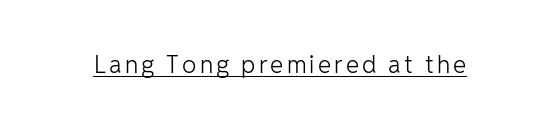
The image shows 24 px text type, upright; set underlined.
